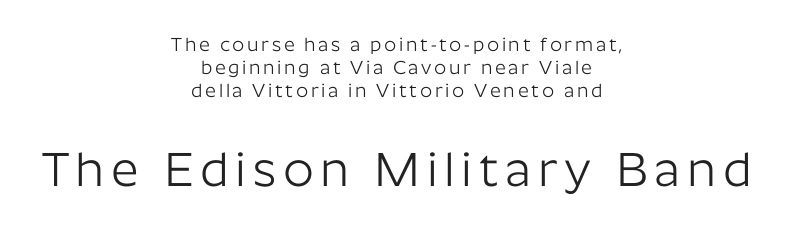
Q: Is the text bold? A: No.
Q: Is the text italic (slanted)? A: No, it is upright.
Q: Is the typeface a serif or a sans-serif typeface? A: Sans-serif.
Q: Is the text underlined? A: No.
Q: How is the paragraph aligned? A: Centered.
Q: Which block of text is set in a larger size, the first (top) or the second (bottom)? A: The second (bottom) one.
Q: Width (condensed, normal, or wide)? A: Normal.
Q: Stroke contrast? A: Low.
Q: x-height? A: Medium.
Q: Monospaced? A: No.
